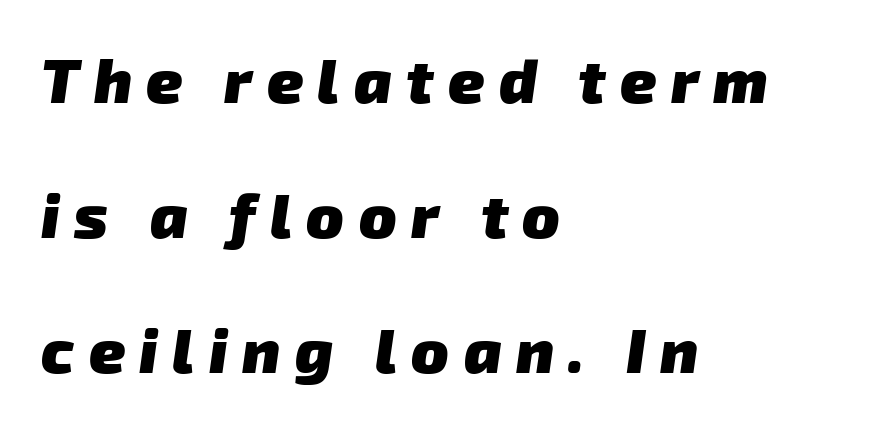
Letter spacing: wide. A typesetter would call this proportional, since set widths differ per character. Honestly, there is no underline to notice here at all. Horizontally, the lines are justified to the leading edge only. The passage shown stacks its lines with a broad gap.
